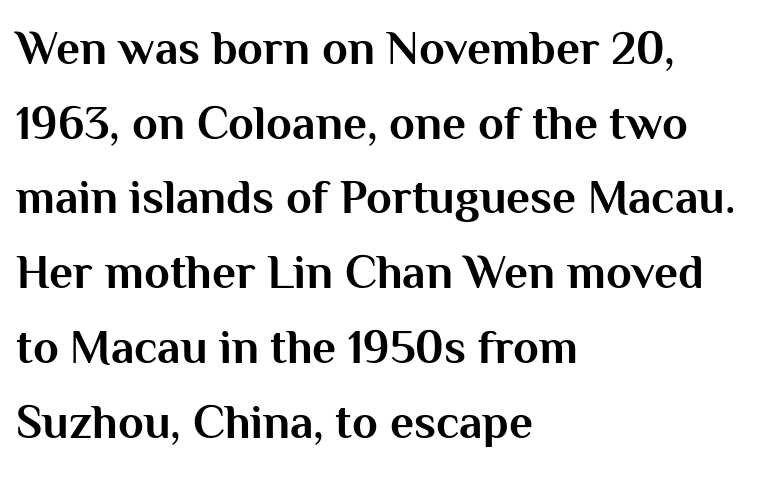
{"serif": "no", "italic": "no", "bold": "yes", "weight": "bold", "width": "normal", "stroke_contrast": "medium", "x_height": "medium", "monospaced": "no", "underline": "no", "align": "left", "line_spacing": "normal", "line_spacing_ratio": 1.59, "letter_spacing": "normal", "letter_spacing_em": 0.0, "glyph_px": 47}
